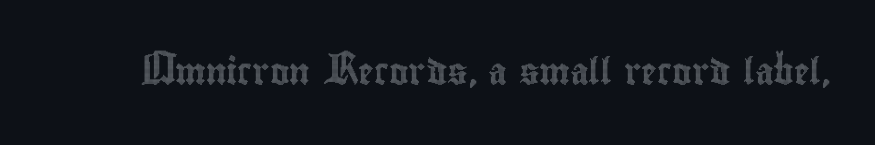
{"italic": "no", "underline": "no", "letter_spacing": "normal", "letter_spacing_em": 0.0, "glyph_px": 26}
